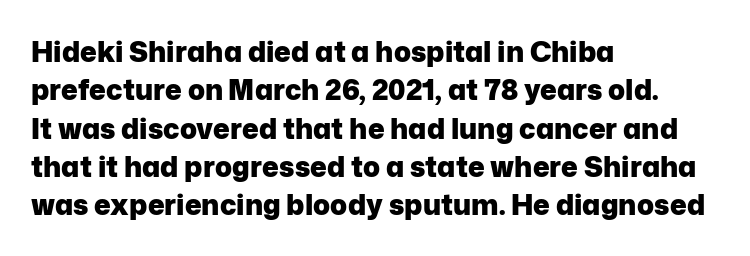
A typesetter would call this zero additional tracking. Bare-footed words on every line. The rag falls on the right side of this text block. Note: no serifs on the glyphs.
